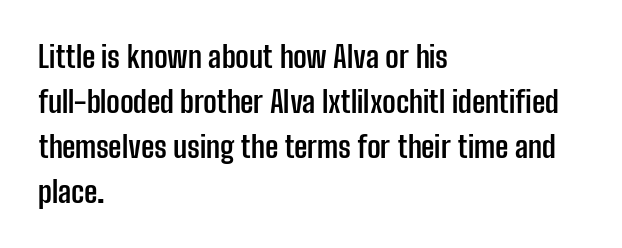
{"serif": "no", "italic": "no", "bold": "yes", "weight": "semibold", "width": "condensed", "stroke_contrast": "low", "x_height": "medium", "monospaced": "no", "underline": "no", "align": "left", "line_spacing": "normal", "line_spacing_ratio": 1.5, "letter_spacing": "normal", "letter_spacing_em": 0.0, "glyph_px": 30}
